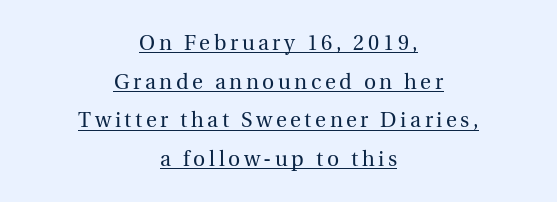
Q: Is the text bold? A: No.
Q: Is the text italic (slanted)? A: No, it is upright.
Q: Is the text underlined? A: Yes.
Q: How is the paragraph aligned? A: Centered.
